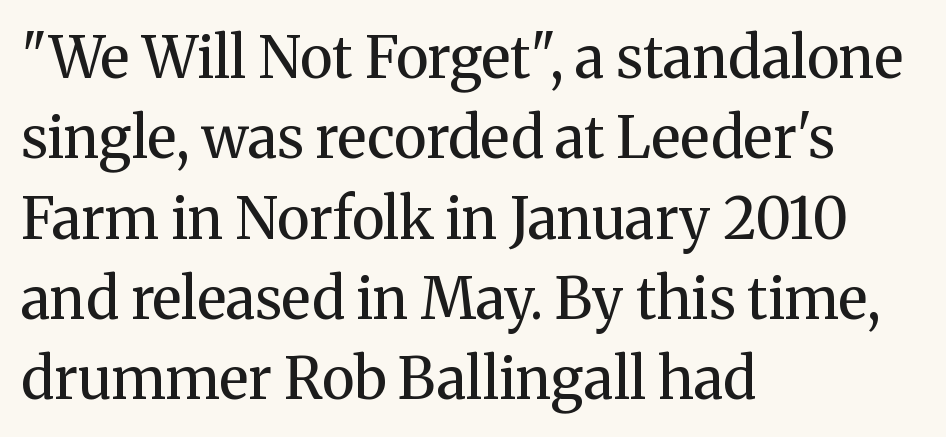
Q: Is the text bold? A: No.
Q: Is the text italic (slanted)? A: No, it is upright.
Q: Is the typeface a serif or a sans-serif typeface? A: Serif.
Q: Is the text underlined? A: No.
Q: How is the paragraph aligned? A: Left-aligned.
Q: Is the spacing between letters normal or unusually wide? A: Normal.
Q: Is the spacing between lines tight, normal or loose? A: Normal.
Q: Width (condensed, normal, or wide)? A: Normal.
Q: Stroke contrast? A: Medium.
Q: x-height? A: Medium.
Q: Monospaced? A: No.
